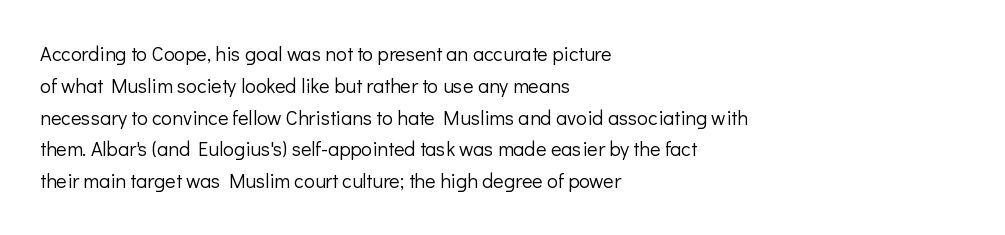
This is not heavy type; no bold has been used. Tracking here is standard; glyphs follow each other at the usual distance. Horizontal bands of white between lines are of average thickness. Underlining? Definitely not there. A student would call this left alignment; a typographer would say flush left, rag right.
